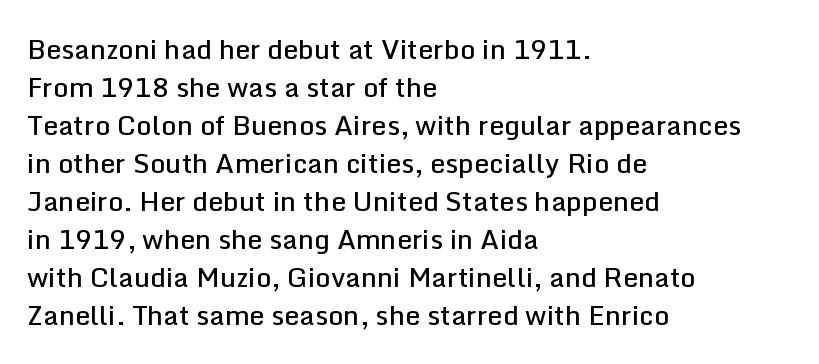
Q: Is the text bold? A: Semi-bold.
Q: Is the text italic (slanted)? A: No, it is upright.
Q: Is the text underlined? A: No.
Q: How is the paragraph aligned? A: Left-aligned.
Q: Is the spacing between letters normal or unusually wide? A: Normal.
Q: Is the spacing between lines tight, normal or loose? A: Normal.
